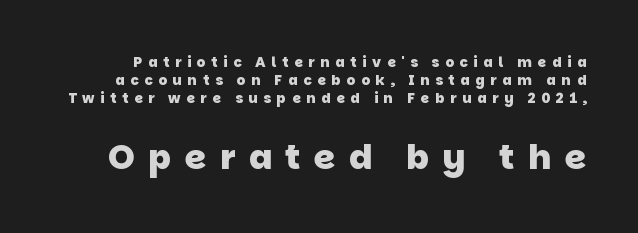
Q: Is the text bold? A: Yes.
Q: Is the typeface a serif or a sans-serif typeface? A: Sans-serif.
Q: Is the text underlined? A: No.
Q: Is the spacing between letters normal or unusually wide? A: Unusually wide.
Q: Is the spacing between lines tight, normal or loose? A: Normal.
Q: Which block of text is set in a larger size, the first (top) or the second (bottom)? A: The second (bottom) one.
Q: Width (condensed, normal, or wide)? A: Normal.
Q: Stroke contrast? A: Low.
Q: x-height? A: Large.
Q: Monospaced? A: No.
